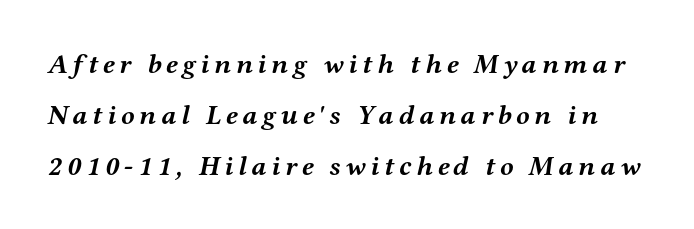
The image shows 28 px semibold, wide serif type, italic (leaning right); set line spacing 1.82x, not underlined; medium stroke contrast and a medium x-height.
